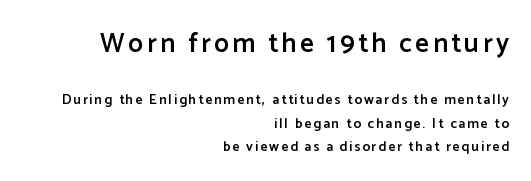
The image shows 27 px text type, upright; set right-aligned, normal line spacing (1.66x), not underlined; the first (top) block is 1.93x larger.
